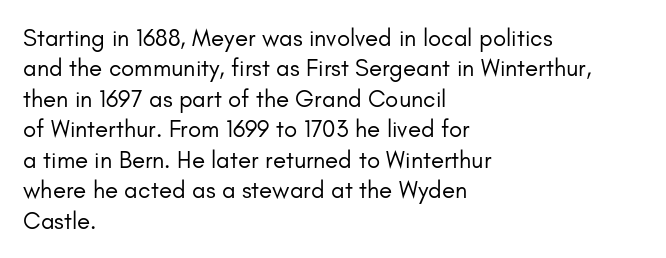
The type sits square on the baseline with zero lean. Only glyphs here, with clear space below each row. This sample is left-justified, so line endings fall wherever the words run out. Nothing unusual about the tracking: characters are spaced as the font intends. No extra ink here — the face is not bold.
